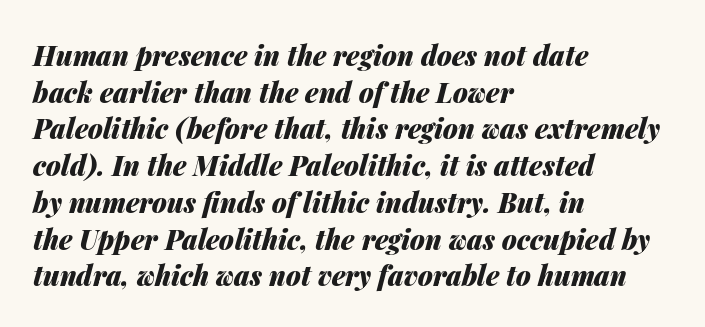
Quick note: interline space is typical. Bold? Absolutely — the strokes are thick and heavy. The line texture is even and compact thanks to regular tracking. The whole block is typeset with a tilt. Line starts are locked; line ends wander.
